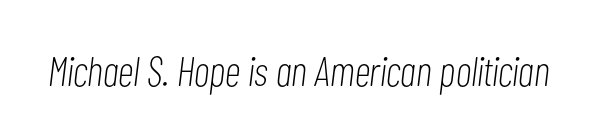
Q: Is the text bold? A: No.
Q: Is the text italic (slanted)? A: Yes, it leans right by about 7 degrees.
Q: Is the text underlined? A: No.
Q: Is the spacing between letters normal or unusually wide? A: Normal.
Q: Width (condensed, normal, or wide)? A: Condensed.
Q: Stroke contrast? A: Low.
Q: x-height? A: Medium.
Q: Monospaced? A: No.
